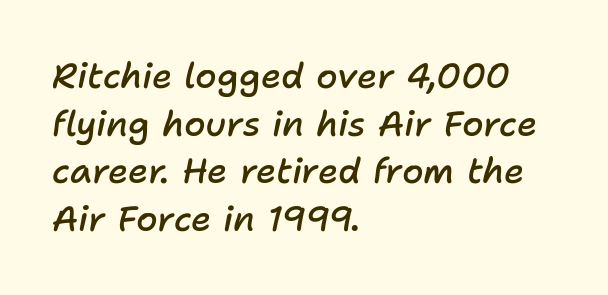
Q: Is the text bold? A: Semi-bold.
Q: Is the text italic (slanted)? A: Yes, it leans right by about 11 degrees.
Q: Is the text underlined? A: No.
Q: How is the paragraph aligned? A: Left-aligned.
Q: Is the spacing between letters normal or unusually wide? A: Normal.
Q: Is the spacing between lines tight, normal or loose? A: Normal.
Q: Width (condensed, normal, or wide)? A: Normal.
Q: Stroke contrast? A: Low.
Q: x-height? A: Medium.
Q: Monospaced? A: No.
